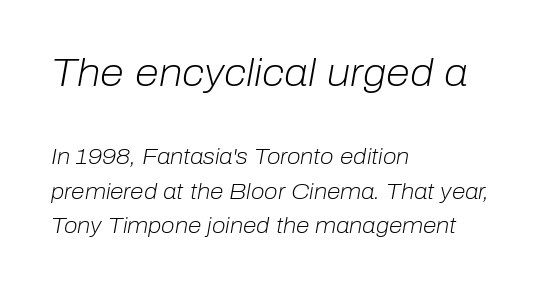
Q: Is the text bold? A: No.
Q: Is the text italic (slanted)? A: Yes, it leans right by about 10 degrees.
Q: Is the text underlined? A: No.
Q: How is the paragraph aligned? A: Left-aligned.
Q: Is the spacing between letters normal or unusually wide? A: Normal.
Q: Is the spacing between lines tight, normal or loose? A: Normal.
Q: Which block of text is set in a larger size, the first (top) or the second (bottom)? A: The first (top) one.
Q: Width (condensed, normal, or wide)? A: Normal.
Q: Stroke contrast? A: Low.
Q: x-height? A: Medium.
Q: Monospaced? A: No.
